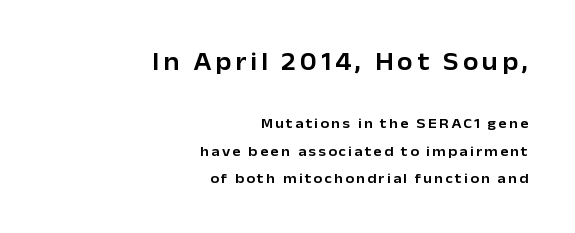
The image shows 25 px text type, upright; set right-aligned, loose line spacing (1.94x), not underlined; the first (top) block is 1.79x larger.
